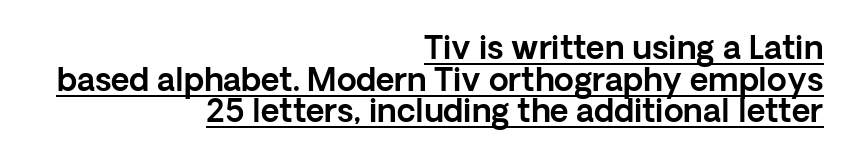
{"serif": "no", "italic": "no", "width": "normal", "x_height": "medium", "monospaced": "no", "underline": "yes", "align": "right", "line_spacing": "tight", "line_spacing_ratio": 0.99, "letter_spacing": "normal", "letter_spacing_em": 0.0, "glyph_px": 32}
